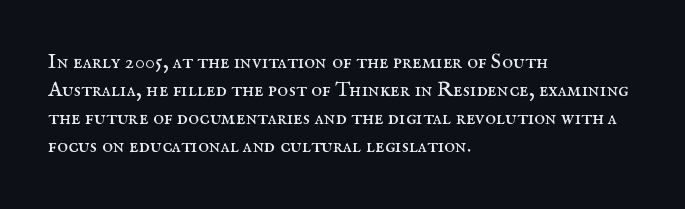
The image shows 21 px text type, upright; set left-aligned, normal line spacing (1.34x), normal letter spacing, not underlined.
